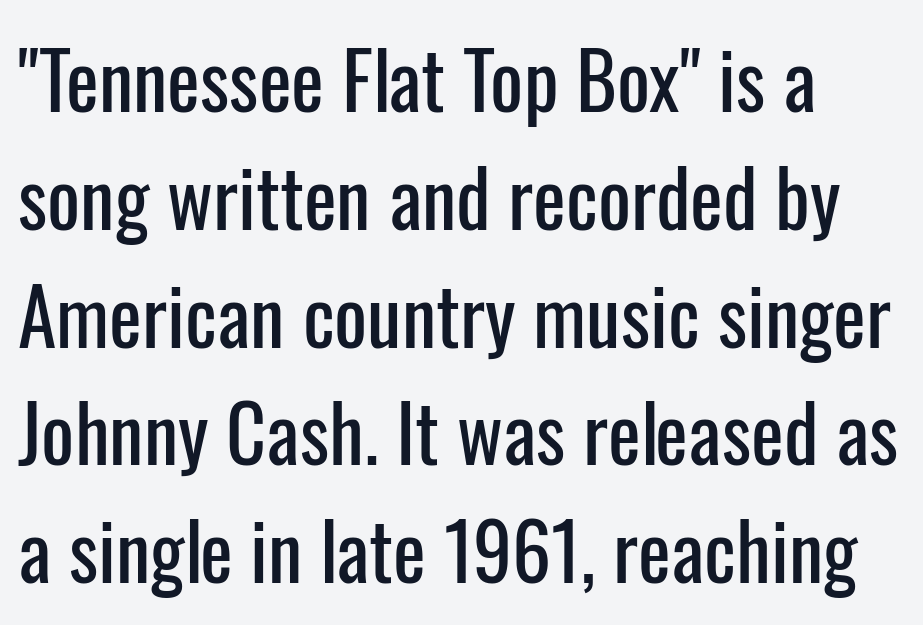
{"serif": "no", "italic": "no", "width": "condensed", "stroke_contrast": "low", "x_height": "medium", "monospaced": "no", "underline": "no", "line_spacing": "normal", "line_spacing_ratio": 1.51, "letter_spacing": "normal", "letter_spacing_em": 0.0, "glyph_px": 78}
